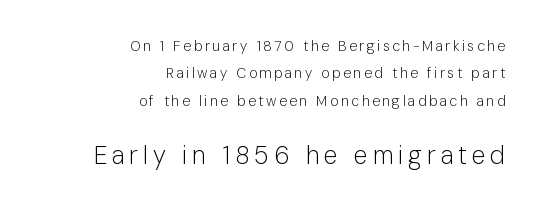
Teacher's note: observe the even right margin — that is flush-right alignment. The lower block of text is set noticeably larger than the block above it. Vertical stems look standard width or narrower in stroke. The zone under the glyphs is completely vacant. Compared with typical paragraphs, the rows here are farther apart. Quick note: not italic, upright.
